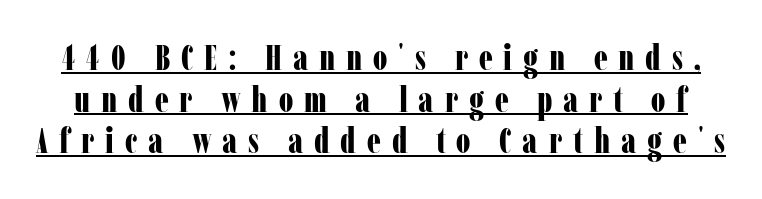
Q: Is the text bold? A: Yes.
Q: Is the text italic (slanted)? A: No, it is upright.
Q: Is the typeface a serif or a sans-serif typeface? A: Serif.
Q: Is the text underlined? A: Yes.
Q: Is the spacing between letters normal or unusually wide? A: Unusually wide.
Q: Width (condensed, normal, or wide)? A: Condensed.
Q: Stroke contrast? A: Low.
Q: x-height? A: Medium.
Q: Monospaced? A: No.
